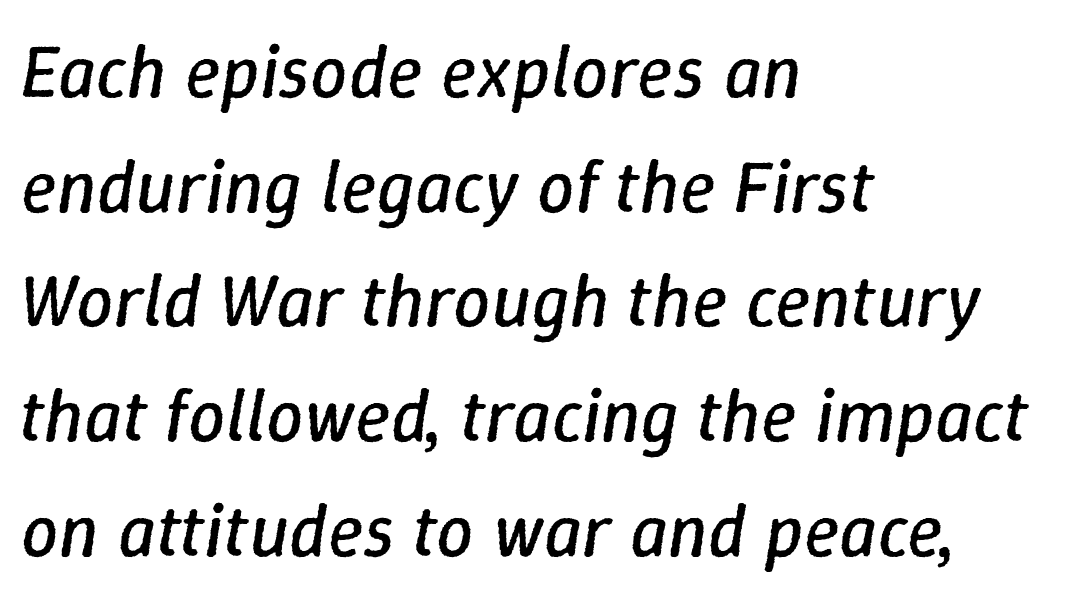
The image shows 74 px regular-weight type, italic (leaning right); set left-aligned, normal line spacing (1.55x), normal letter spacing, not underlined; low stroke contrast and a medium x-height.
